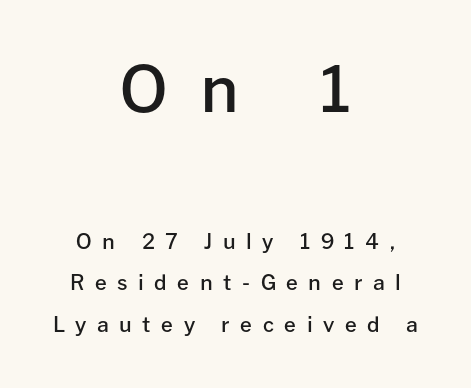
The image shows 64 px semibold sans-serif type, upright; set centered, loose line spacing (1.98x), unusually wide letter spacing (+0.5 em), not underlined; the first (top) block is 3.05x larger; low stroke contrast and a medium x-height.
